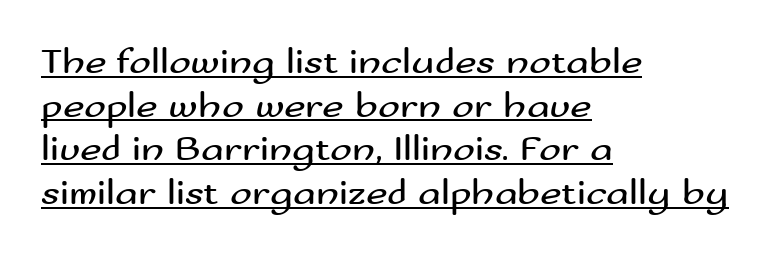
Nothing unusual about the tracking: characters are spaced as the font intends. Serif or sans? Sans — the stroke terminals are bare. The typeface has the unassuming heft of standard copy or less. Ordinary non-slanted type is in use.
